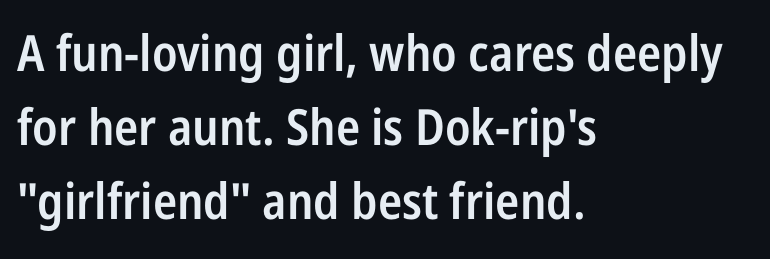
{"serif": "no", "italic": "no", "bold": "semi", "weight": "semibold", "width": "condensed", "stroke_contrast": "low", "x_height": "medium", "monospaced": "no", "underline": "no", "align": "left", "line_spacing": "normal", "line_spacing_ratio": 1.48, "letter_spacing": "normal", "letter_spacing_em": 0.0, "glyph_px": 50}
